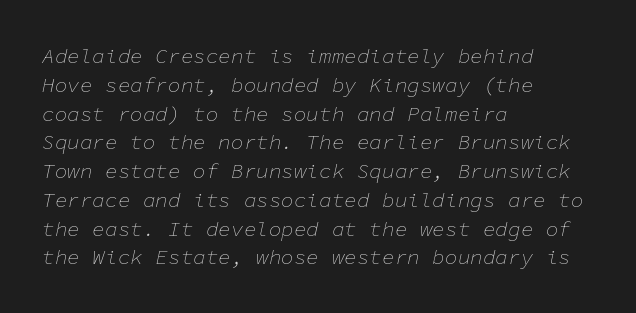
Look at the tracking — it's just the regular setting, nothing added. Decoration check: the copy has no underline. Think standard paragraph weight, or any step lighter than that. Is the type slanted? Yes — the strokes lean at a clear angle. One glance says typical: line gaps are just what's usual.
